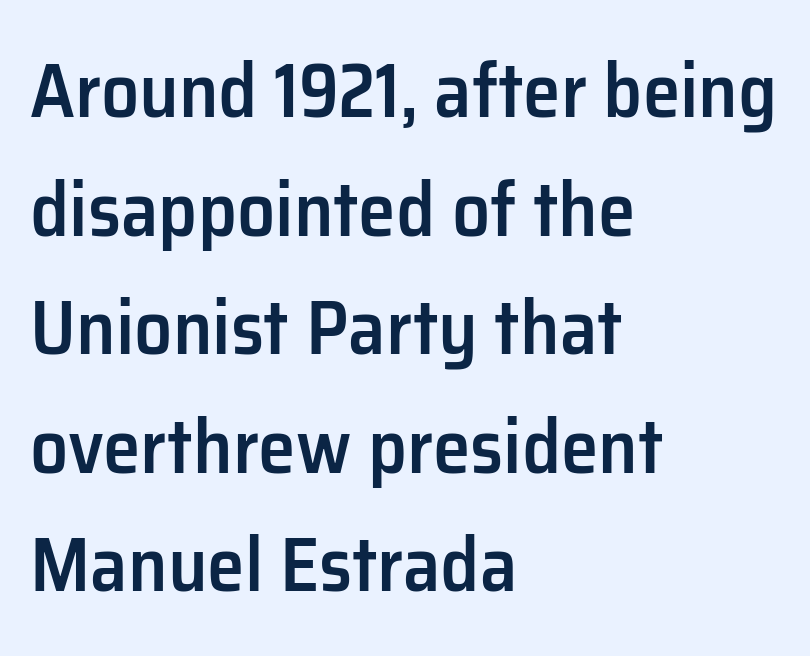
Q: Is the text bold? A: Semi-bold.
Q: Is the text italic (slanted)? A: No, it is upright.
Q: Is the typeface a serif or a sans-serif typeface? A: Sans-serif.
Q: Is the text underlined? A: No.
Q: How is the paragraph aligned? A: Left-aligned.
Q: Is the spacing between letters normal or unusually wide? A: Normal.
Q: Is the spacing between lines tight, normal or loose? A: Normal.
Q: Width (condensed, normal, or wide)? A: Normal.
Q: Stroke contrast? A: Low.
Q: x-height? A: Medium.
Q: Monospaced? A: No.
